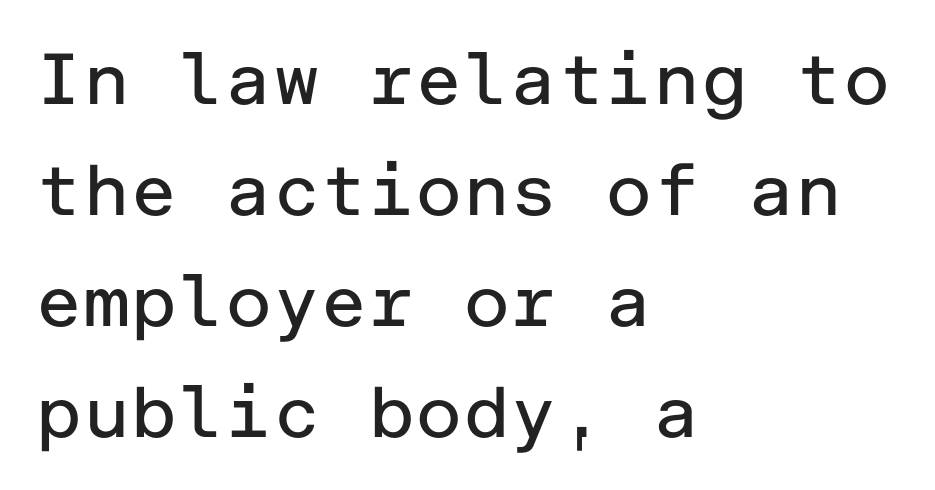
Line beginnings align vertically; line endings do not. The passage shown is not underscored anywhere. Serif or sans? Sans — the stroke terminals are bare. The vertical gap from one line to the next is medium. Glyph-to-glyph distance matches everyday printed text.
